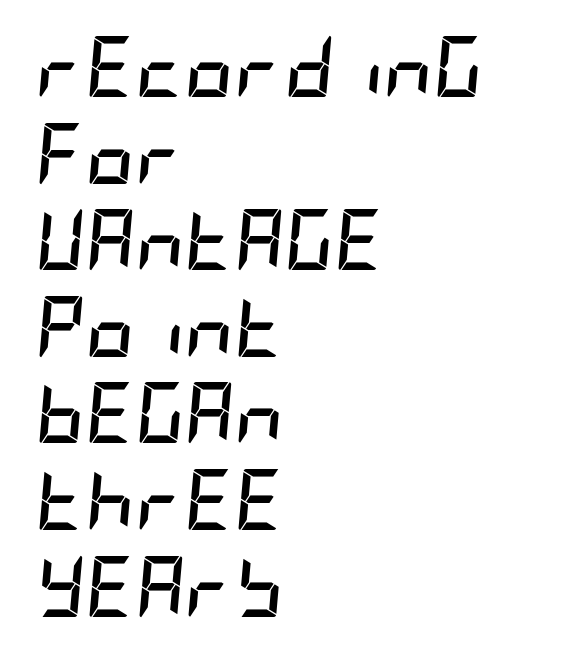
Q: Is the text bold? A: Yes.
Q: Is the text italic (slanted)? A: Yes, it leans right by about 5 degrees.
Q: Is the text underlined? A: No.
Q: How is the paragraph aligned? A: Left-aligned.
Q: Is the spacing between letters normal or unusually wide? A: Normal.
Q: Is the spacing between lines tight, normal or loose? A: Normal.
Q: Width (condensed, normal, or wide)? A: Condensed.
Q: Stroke contrast? A: Low.
Q: x-height? A: Large.
